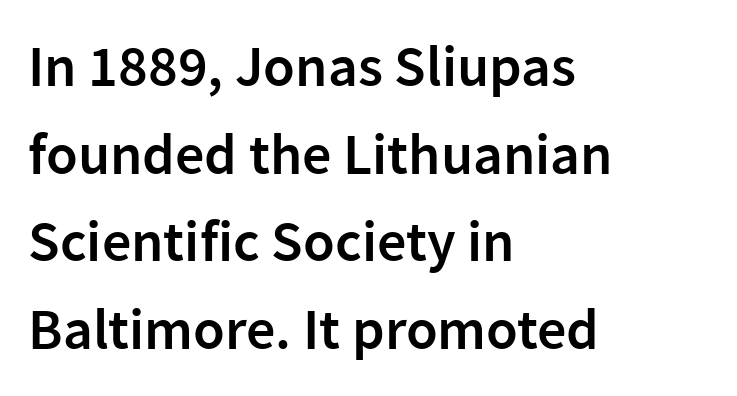
The image shows 58 px semibold sans-serif type, upright; set left-aligned, normal line spacing (1.51x), normal letter spacing, not underlined; low stroke contrast and a medium x-height.
